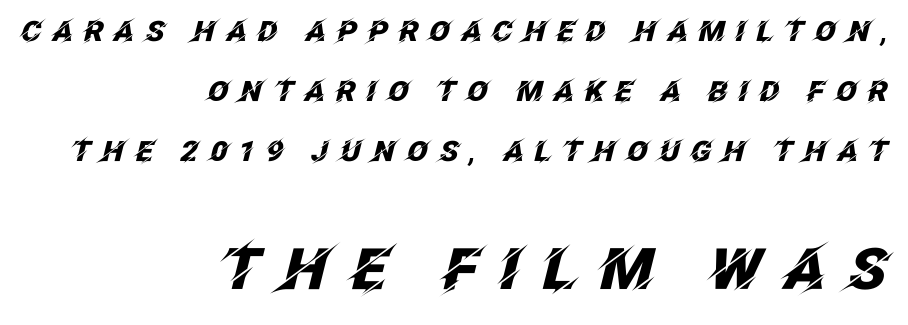
Q: Is the text bold? A: Yes.
Q: Is the text italic (slanted)? A: Yes, it leans right by about 12 degrees.
Q: Is the text underlined? A: No.
Q: How is the paragraph aligned? A: Right-aligned.
Q: Is the spacing between letters normal or unusually wide? A: Unusually wide.
Q: Is the spacing between lines tight, normal or loose? A: Loose.
Q: Which block of text is set in a larger size, the first (top) or the second (bottom)? A: The second (bottom) one.
Q: Width (condensed, normal, or wide)? A: Normal.
Q: Stroke contrast? A: Low.
Q: x-height? A: Large.
Q: Monospaced? A: No.
